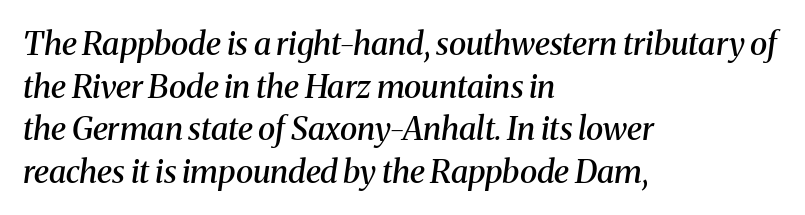
The image shows 32 px semibold serif type, italic (leaning right); set left-aligned, normal line spacing (1.33x), normal letter spacing, not underlined; medium stroke contrast and a medium x-height.
